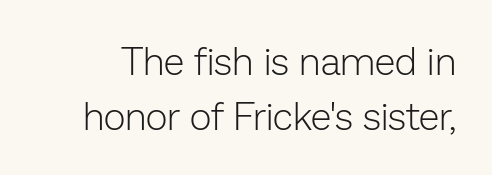
{"serif": "no", "italic": "no", "bold": "no", "weight": "light", "width": "normal", "stroke_contrast": "low", "x_height": "medium", "monospaced": "no", "underline": "no", "line_spacing": "normal", "line_spacing_ratio": 1.44, "letter_spacing": "normal", "letter_spacing_em": 0.0, "glyph_px": 38}
